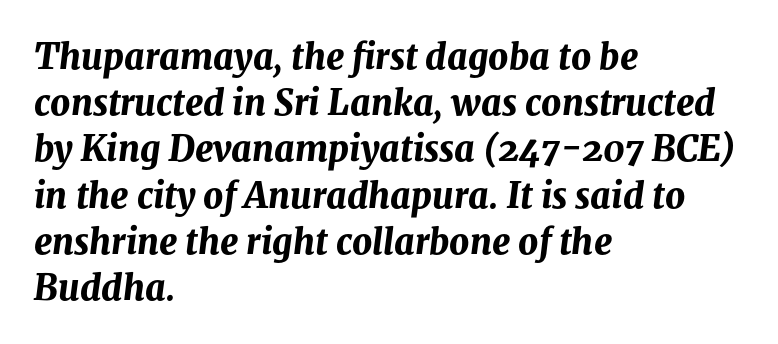
Q: Is the text bold? A: Yes.
Q: Is the text italic (slanted)? A: Yes, it leans right by about 8 degrees.
Q: Is the text underlined? A: No.
Q: How is the paragraph aligned? A: Left-aligned.
Q: Is the spacing between letters normal or unusually wide? A: Normal.
Q: Is the spacing between lines tight, normal or loose? A: Normal.
Q: Width (condensed, normal, or wide)? A: Normal.
Q: Stroke contrast? A: Medium.
Q: x-height? A: Medium.
Q: Monospaced? A: No.
